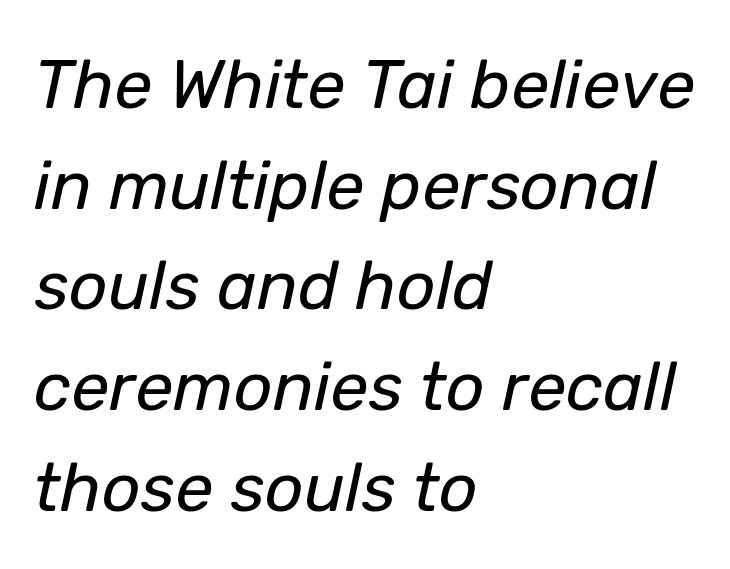
Does the leading feel generous? No, just average. Casual observation: everything's shoved over to the left. Inter-character spacing is left at the font's built-in metrics. Has an underline been added? It has not.
